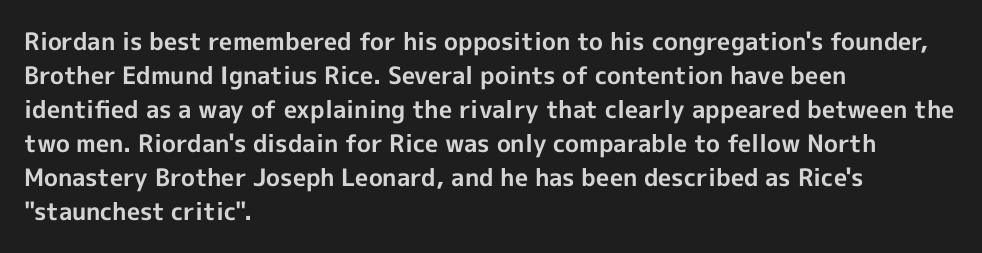
The image shows 24 px bold type, upright; set left-aligned, normal line spacing (1.42x), normal letter spacing, not underlined.
